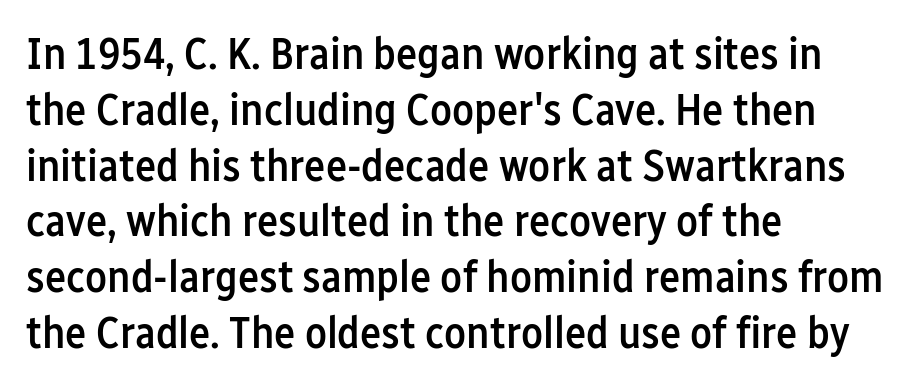
Italic: no, the glyphs are upright roman. How are the letters spaced? Ordinarily, with no added tracking. Teacher's note: observe the even left margin — that is flush-left alignment. Check the space under the baseline: it is left empty. Typographically, this falls in the sans-serif category. Typesetter's note: demi weight, one step under bold.
